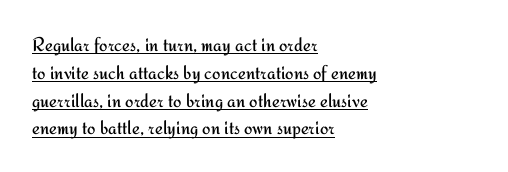
These characters rest on top of a visible drawn line. The strokes carry an ordinary text weight at most. Posture: straight, roman, zero tilt. The vertical gap from one line to the next is medium. A classic flush-left, rag-right setting is used for this passage. The rendering keeps characters at their native spacing.
